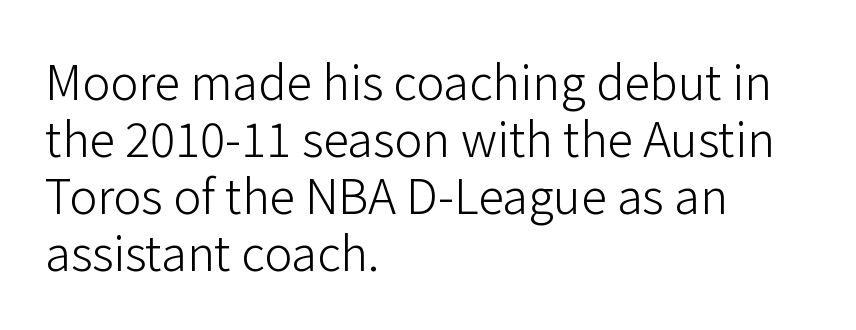
The rendering shows plain stroke endings on the letterforms — a sans-serif design. Tracking here is standard; glyphs follow each other at the usual distance. Think of a printed novel: that variable character pitch is what you see here. Each stroke keeps to a modest, everyday thickness or less.
